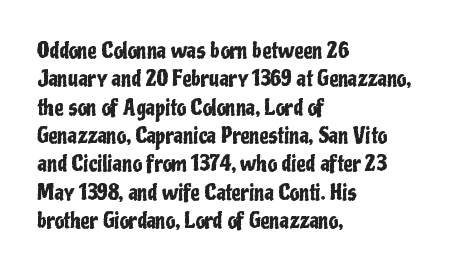
The image shows 21 px text type, upright; set left-aligned, normal line spacing (1.35x), normal letter spacing, not underlined.
